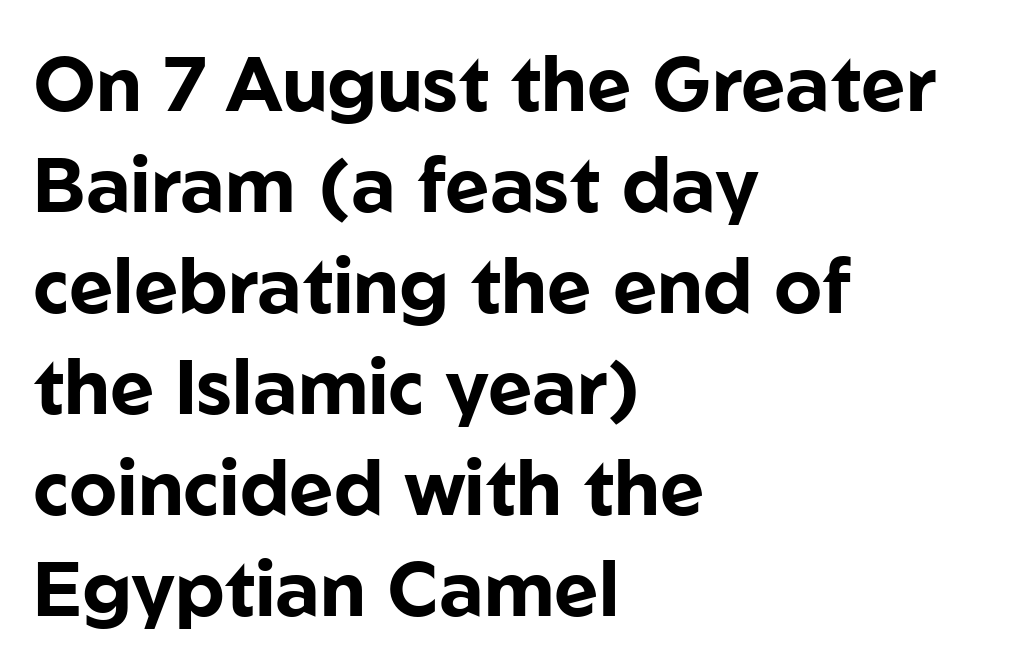
Q: Is the text bold? A: Yes.
Q: Is the text italic (slanted)? A: No, it is upright.
Q: Is the typeface a serif or a sans-serif typeface? A: Sans-serif.
Q: Is the text underlined? A: No.
Q: How is the paragraph aligned? A: Left-aligned.
Q: Is the spacing between letters normal or unusually wide? A: Normal.
Q: Is the spacing between lines tight, normal or loose? A: Normal.
Q: Width (condensed, normal, or wide)? A: Normal.
Q: Stroke contrast? A: Low.
Q: x-height? A: Medium.
Q: Monospaced? A: No.
